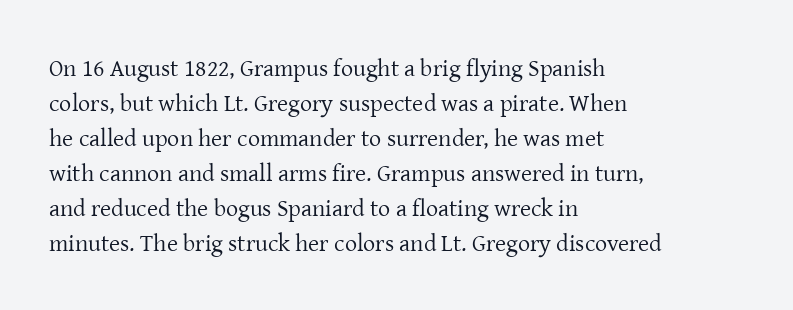
The image shows 24 px text type, upright; set left-aligned, normal line spacing (1.46x), normal letter spacing, not underlined.
